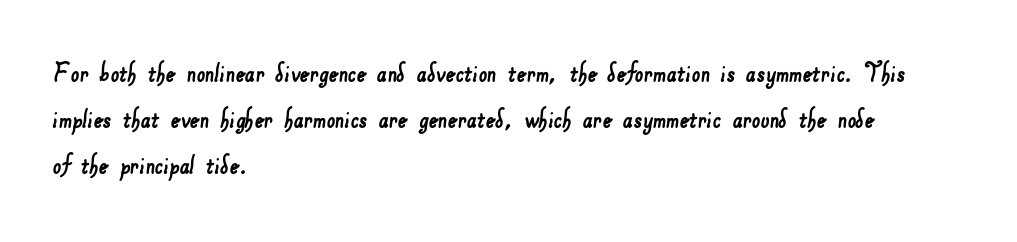
A sans-serif font was chosen for this passage. Regular leading. Compared with a centered layout, this one pins lines to the left instead. Standard letterfit; no display-style spreading of the glyphs. The passage shown is typed in a proportional face where columns would drift.
